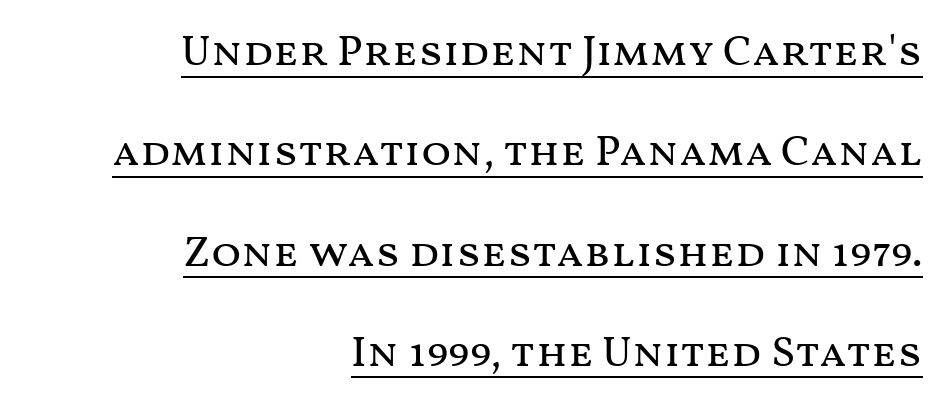
{"italic": "no", "bold": "no", "weight": "regular", "width": "wide", "stroke_contrast": "medium", "x_height": "medium", "monospaced": "no", "underline": "yes", "align": "right", "line_spacing": "loose", "line_spacing_ratio": 2.28, "letter_spacing": "normal", "letter_spacing_em": 0.0, "glyph_px": 44}
